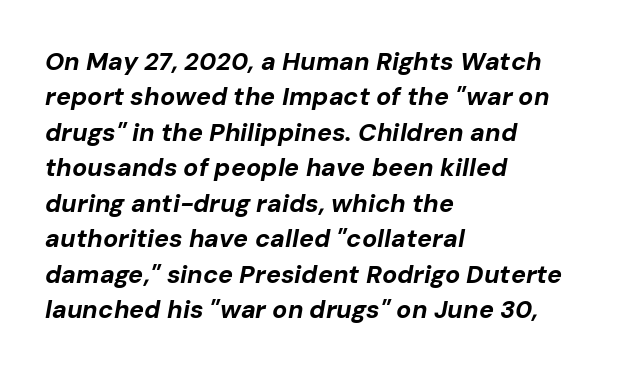
Q: Is the text bold? A: Yes.
Q: Is the text italic (slanted)? A: Yes, it leans right by about 10 degrees.
Q: Is the text underlined? A: No.
Q: How is the paragraph aligned? A: Left-aligned.
Q: Is the spacing between letters normal or unusually wide? A: Normal.
Q: Is the spacing between lines tight, normal or loose? A: Normal.
